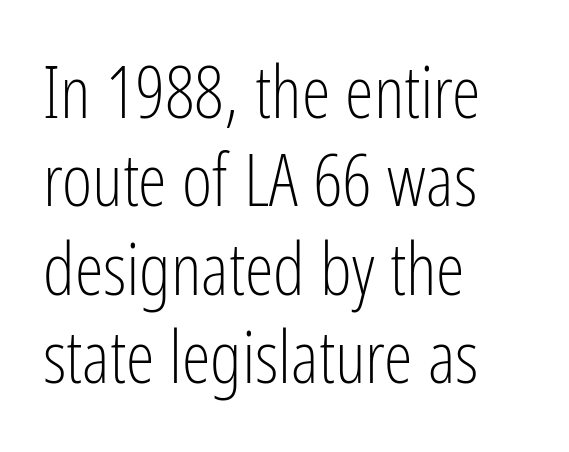
The image shows 73 px light, condensed sans-serif type, upright; set left-aligned, line spacing 1.21x, normal letter spacing, not underlined; low stroke contrast and a medium x-height.
